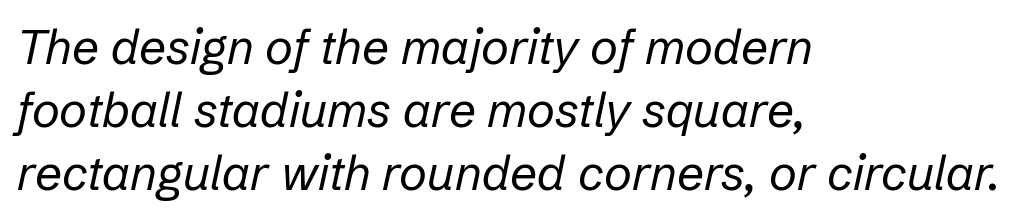
The image shows 48 px regular-weight type, italic (leaning right); set left-aligned, normal line spacing (1.31x), normal letter spacing, not underlined; low stroke contrast and a medium x-height.
